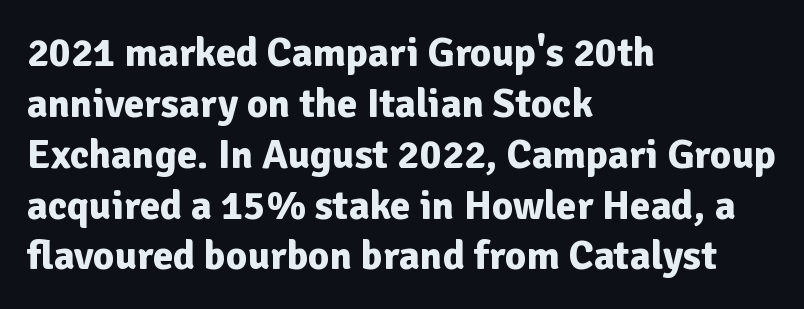
Q: Is the text bold? A: Yes.
Q: Is the text italic (slanted)? A: No, it is upright.
Q: Is the typeface a serif or a sans-serif typeface? A: Sans-serif.
Q: Is the text underlined? A: No.
Q: How is the paragraph aligned? A: Left-aligned.
Q: Is the spacing between letters normal or unusually wide? A: Normal.
Q: Width (condensed, normal, or wide)? A: Normal.
Q: Stroke contrast? A: Low.
Q: x-height? A: Medium.
Q: Monospaced? A: No.
